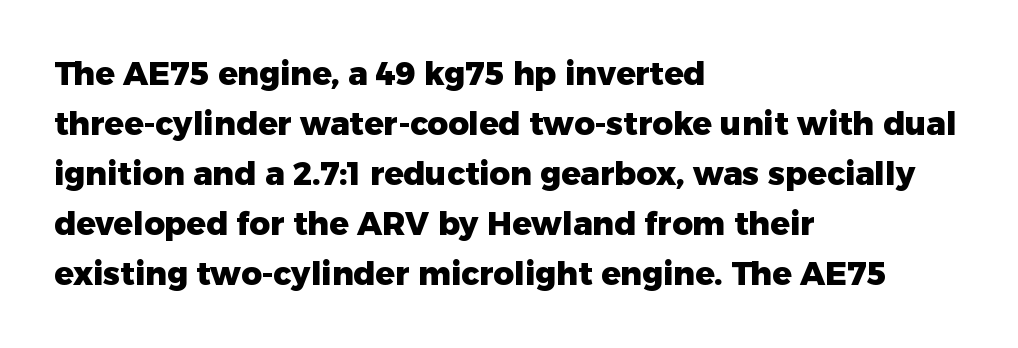
Does the weight exceed regular? Yes, all the way to bold. Each word holds together tightly as a unit, with standard inter-letter gaps. A typesetter would call this proportional, since set widths differ per character. Leftover space on each line is placed entirely after the last word. Does the type have serifs? No, each stem ends abruptly.
